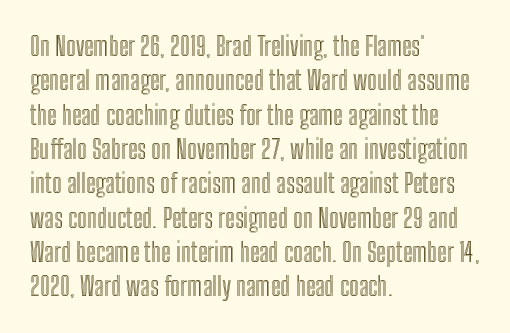
Q: Is the text italic (slanted)? A: No, it is upright.
Q: Is the text underlined? A: No.
Q: How is the paragraph aligned? A: Left-aligned.
Q: Is the spacing between letters normal or unusually wide? A: Normal.
Q: Is the spacing between lines tight, normal or loose? A: Normal.
